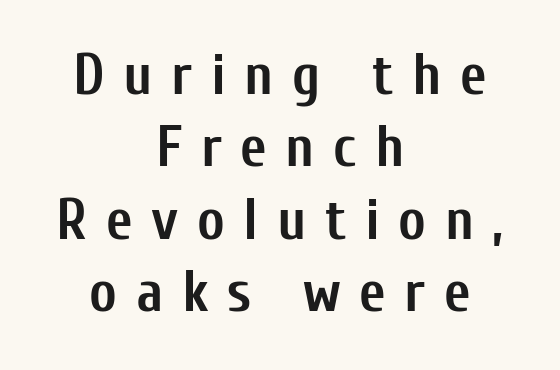
The image shows 58 px semibold, condensed sans-serif type, upright; set centered, normal line spacing (1.25x), unusually wide letter spacing (+0.32 em), not underlined; low stroke contrast and a medium x-height.
